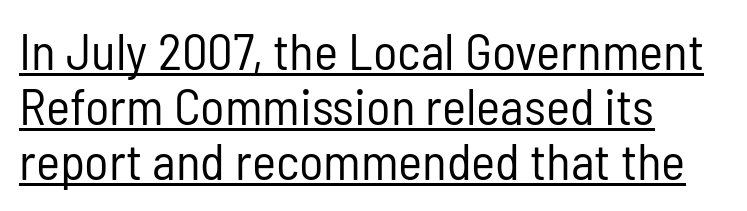
Q: Is the text bold? A: No.
Q: Is the text italic (slanted)? A: No, it is upright.
Q: Is the typeface a serif or a sans-serif typeface? A: Sans-serif.
Q: Is the text underlined? A: Yes.
Q: How is the paragraph aligned? A: Left-aligned.
Q: Is the spacing between letters normal or unusually wide? A: Normal.
Q: Is the spacing between lines tight, normal or loose? A: Tight.
Q: Width (condensed, normal, or wide)? A: Condensed.
Q: Stroke contrast? A: Low.
Q: x-height? A: Medium.
Q: Monospaced? A: No.
